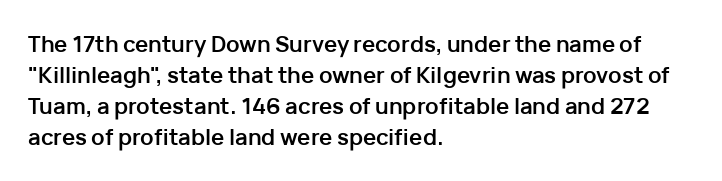
The image shows 22 px bold type, upright; set left-aligned, normal line spacing (1.41x), normal letter spacing, not underlined.
